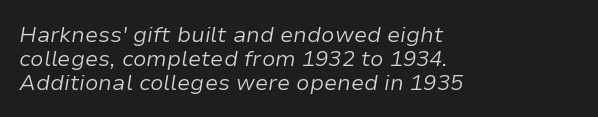
The image shows 22 px text type, italic (leaning right); set left-aligned, tight line spacing (1.09x), normal letter spacing, not underlined.
